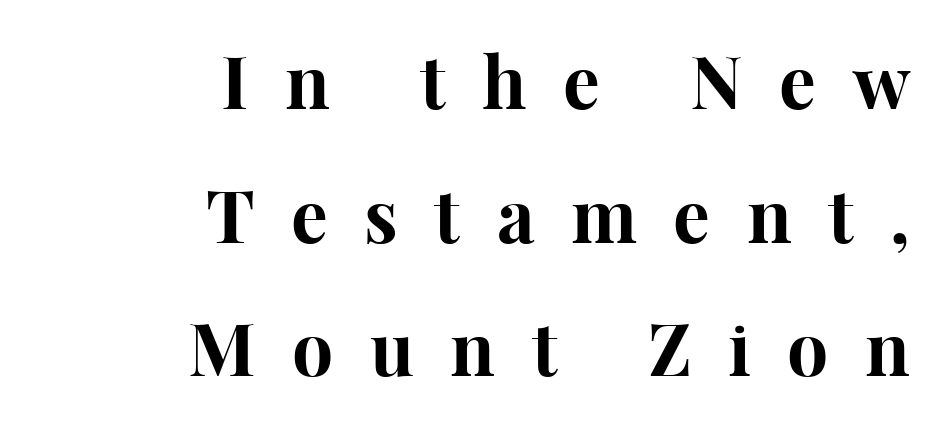
The image shows 73 px bold serif type, upright; set right-aligned, line spacing 1.83x, unusually wide letter spacing (+0.5 em), not underlined; high stroke contrast and a medium x-height.
